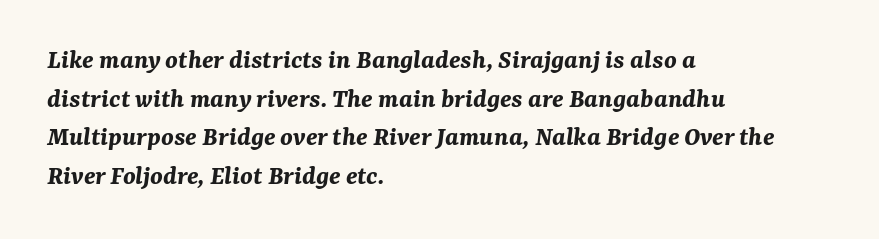
These lines sit exactly where default settings would place them. Does extra space separate the letters? No, they use regular spacing. The foot of each line stays bare and open. Yep, that's italic — everything's leaning. Varying glyph widths throughout — classic text-font behaviour. Notice how thick the strokes are: this is what a full bold looks like.
